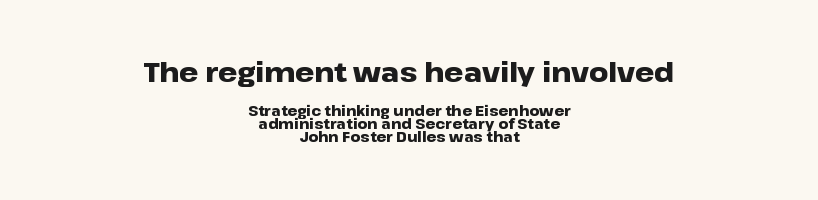
{"italic": "no", "bold": "yes", "underline": "no", "align": "center", "line_spacing": "tight", "line_spacing_ratio": 0.96, "letter_spacing": "normal", "letter_spacing_em": 0.0, "larger_block": "first", "size_ratio": 1.93, "glyph_px": 27}
